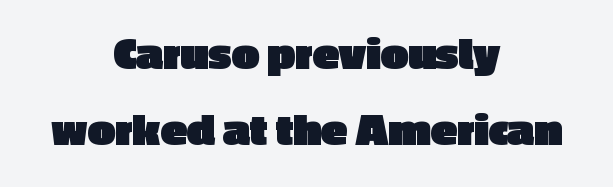
Q: Is the text bold? A: Yes.
Q: Is the text italic (slanted)? A: No, it is upright.
Q: Is the typeface a serif or a sans-serif typeface? A: Sans-serif.
Q: Is the text underlined? A: No.
Q: How is the paragraph aligned? A: Centered.
Q: Is the spacing between letters normal or unusually wide? A: Normal.
Q: Is the spacing between lines tight, normal or loose? A: Normal.
Q: Width (condensed, normal, or wide)? A: Normal.
Q: x-height? A: Medium.
Q: Monospaced? A: No.
